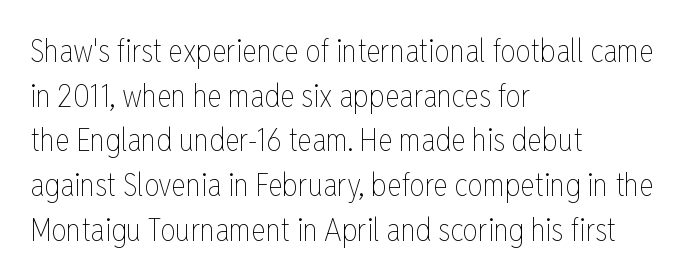
Q: Is the text bold? A: No.
Q: Is the text italic (slanted)? A: No, it is upright.
Q: Is the text underlined? A: No.
Q: How is the paragraph aligned? A: Left-aligned.
Q: Is the spacing between letters normal or unusually wide? A: Normal.
Q: Is the spacing between lines tight, normal or loose? A: Normal.
Q: Width (condensed, normal, or wide)? A: Condensed.
Q: Stroke contrast? A: Low.
Q: x-height? A: Medium.
Q: Monospaced? A: No.
